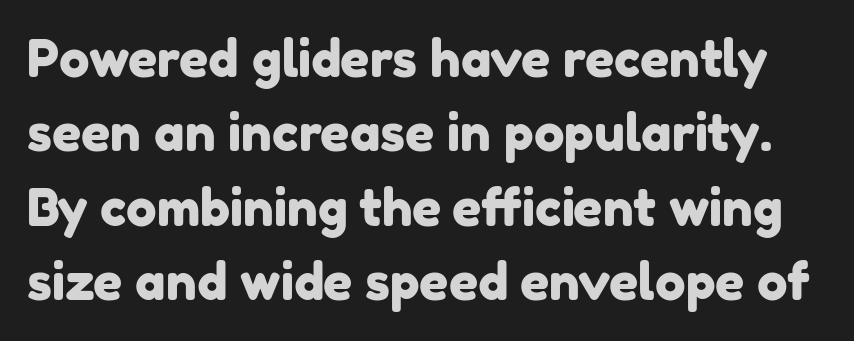
Quick note: underline off. The letters sit at their default tracking, neither squeezed nor spread. Vertically, the passage feels balanced, rows spaced as you'd expect. Unlike a traditional serif, this face leaves its strokes unadorned. You could not count columns in this text — the font is proportionally spaced.
